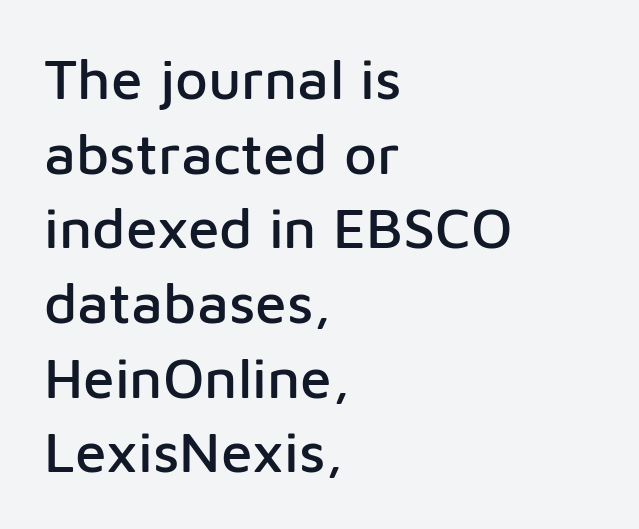
Q: Is the text italic (slanted)? A: No, it is upright.
Q: Is the typeface a serif or a sans-serif typeface? A: Sans-serif.
Q: Is the text underlined? A: No.
Q: How is the paragraph aligned? A: Left-aligned.
Q: Is the spacing between letters normal or unusually wide? A: Normal.
Q: Is the spacing between lines tight, normal or loose? A: Normal.
Q: Width (condensed, normal, or wide)? A: Normal.
Q: Stroke contrast? A: Low.
Q: x-height? A: Medium.
Q: Monospaced? A: No.
